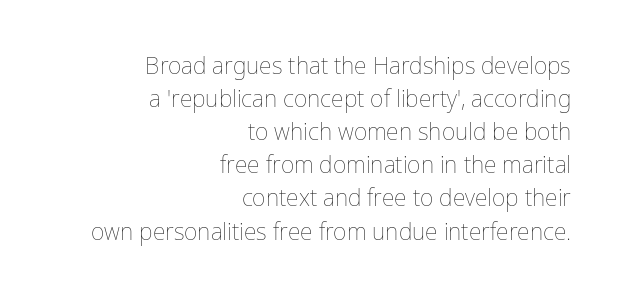
Q: Is the text bold? A: No.
Q: Is the text italic (slanted)? A: No, it is upright.
Q: Is the text underlined? A: No.
Q: How is the paragraph aligned? A: Right-aligned.
Q: Is the spacing between letters normal or unusually wide? A: Normal.
Q: Is the spacing between lines tight, normal or loose? A: Normal.
